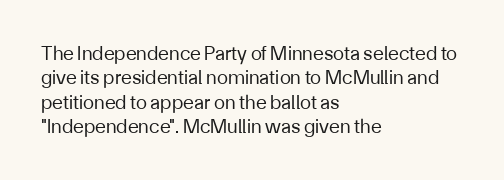
{"italic": "no", "bold": "no", "underline": "no", "align": "left", "line_spacing_ratio": 1.22, "letter_spacing": "normal", "letter_spacing_em": 0.0, "glyph_px": 20}
